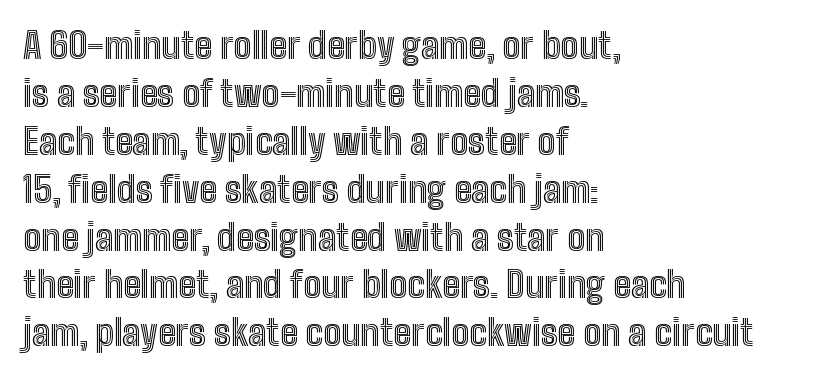
Q: Is the text italic (slanted)? A: No, it is upright.
Q: Is the text underlined? A: No.
Q: How is the paragraph aligned? A: Left-aligned.
Q: Is the spacing between letters normal or unusually wide? A: Normal.
Q: Is the spacing between lines tight, normal or loose? A: Normal.
Q: Width (condensed, normal, or wide)? A: Condensed.
Q: x-height? A: Medium.
Q: Monospaced? A: No.
